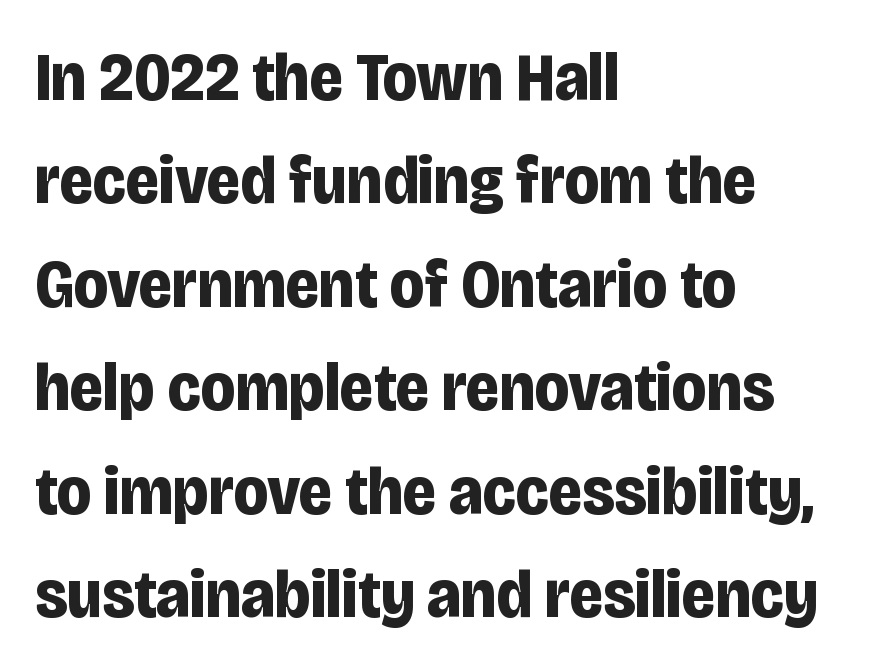
Does the type have serifs? No, each stem ends abruptly. You can tell it's not italic because the verticals are truly vertical. Each letter keeps its own natural width here, so spacing adapts to shape. The passage shown stacks its lines at a standard gap. Caption: bold face, heavy strokes. The glyphs are unaccompanied by any horizontal stroke below them.
